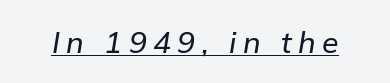
The image shows 30 px text type, italic (leaning right); set unusually wide letter spacing (+0.21 em), underlined; low stroke contrast and a medium x-height.
